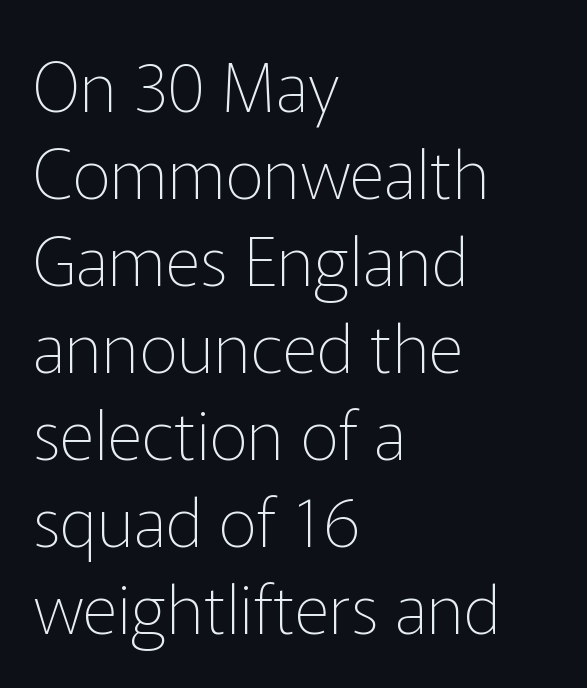
The image shows 68 px thin sans-serif type, upright; set left-aligned, normal line spacing (1.28x), normal letter spacing, not underlined; low stroke contrast and a medium x-height.
